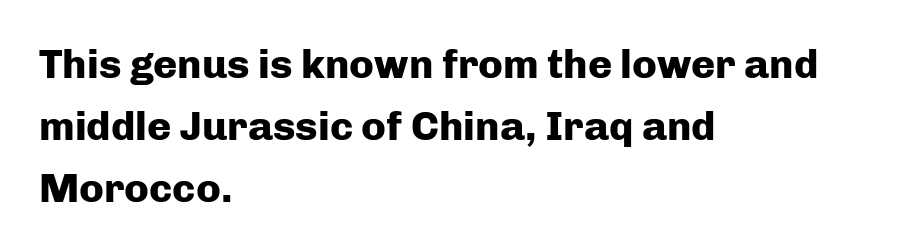
The typesetting leans heavy: a genuine bold. Observe the absence of serifs on each vertical stroke in this sample. Reading down the block, your eye returns to a fixed left position each line. Each new line begins a customary step beneath the previous one. Looks like regular typesetting: each glyph gets only the width it needs. The face used here is rendered with its standard letterfit.
